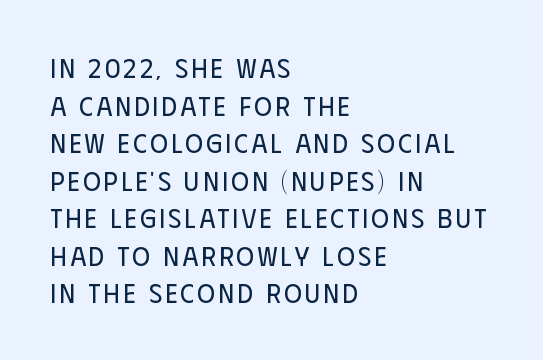
{"italic": "no", "bold": "no", "underline": "no", "align": "left", "line_spacing": "normal", "line_spacing_ratio": 1.39, "glyph_px": 27}
